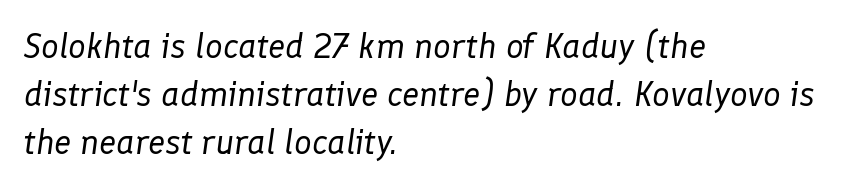
Glyph-to-glyph distance matches everyday printed text. A light-to-regular cut is what we see here. Notice how descenders clear the ascenders below comfortably — that's standard leading. The whole block is typeset with a tilt.
